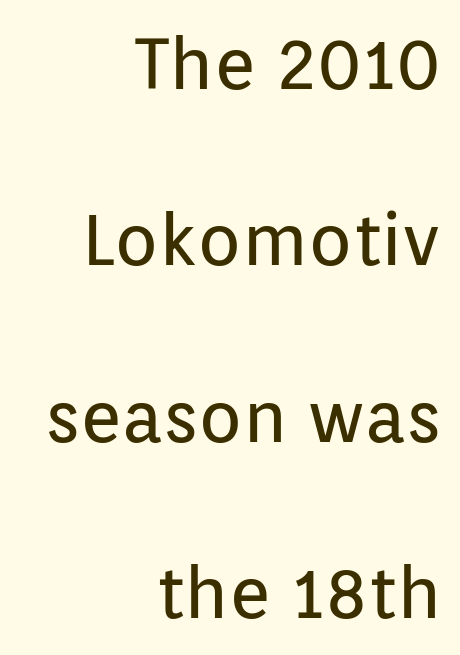
Heaviness? Minimal to ordinary, like unemphasized prose. Does the copy run flush right? Yes — the right margin is perfectly even. The passage shown is not underscored anywhere. The type is set solid horizontally, with unmodified tracking. Vertical strokes here are truly vertical. The leading is generous, giving the passage an open texture.
